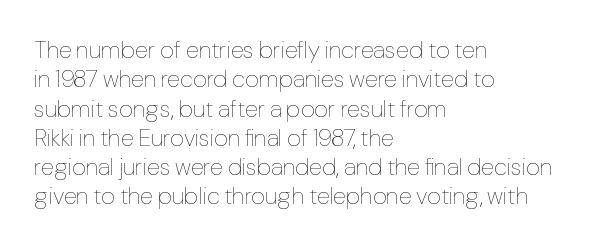
The image shows 24 px text type, upright; set left-aligned, line spacing 1.22x, normal letter spacing, not underlined.
